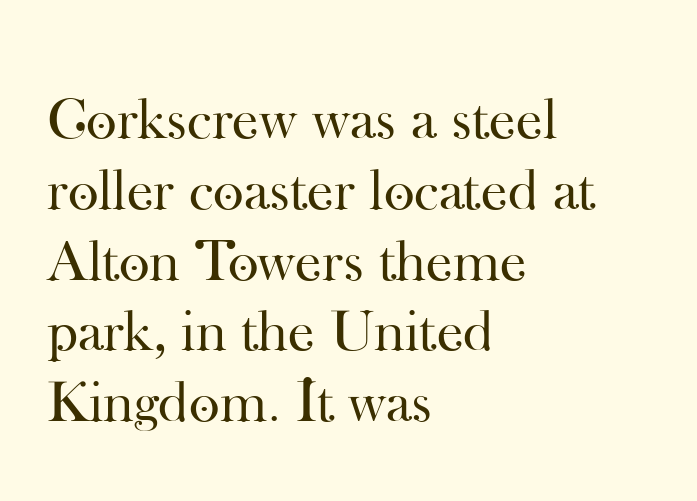
{"serif": "yes", "italic": "no", "bold": "no", "weight": "regular", "width": "normal", "stroke_contrast": "high", "x_height": "small", "monospaced": "no", "underline": "no", "align": "left", "line_spacing_ratio": 1.2, "letter_spacing": "normal", "letter_spacing_em": 0.0, "glyph_px": 59}
